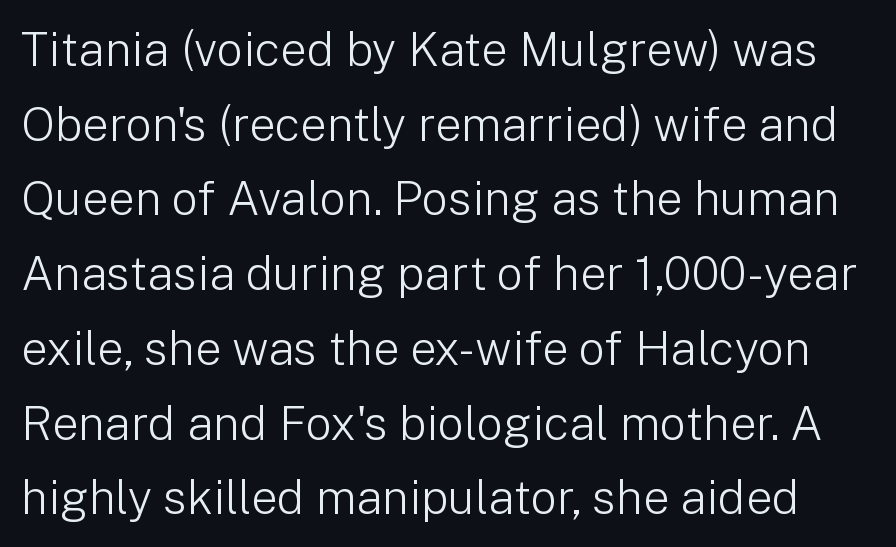
Q: Is the text bold? A: No.
Q: Is the text italic (slanted)? A: No, it is upright.
Q: Is the typeface a serif or a sans-serif typeface? A: Sans-serif.
Q: Is the text underlined? A: No.
Q: Is the spacing between letters normal or unusually wide? A: Normal.
Q: Is the spacing between lines tight, normal or loose? A: Normal.
Q: Width (condensed, normal, or wide)? A: Normal.
Q: Stroke contrast? A: Low.
Q: x-height? A: Medium.
Q: Monospaced? A: No.
